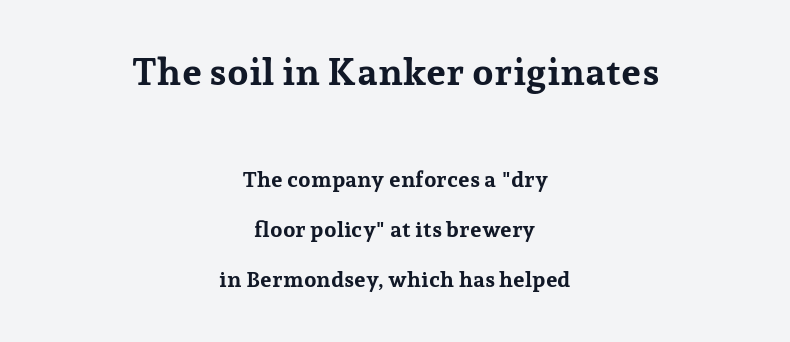
{"serif": "yes", "italic": "no", "bold": "yes", "weight": "bold", "width": "normal", "stroke_contrast": "low", "x_height": "medium", "monospaced": "no", "underline": "no", "align": "center", "line_spacing": "loose", "line_spacing_ratio": 2.27, "letter_spacing": "normal", "letter_spacing_em": 0.0, "larger_block": "first", "size_ratio": 1.73, "glyph_px": 38}
